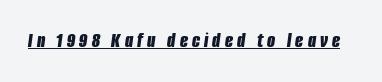
{"italic": "yes", "lean": "right", "slant_degrees": 8, "bold": "yes", "underline": "yes", "letter_spacing": "wide", "letter_spacing_em": 0.2, "glyph_px": 21}
